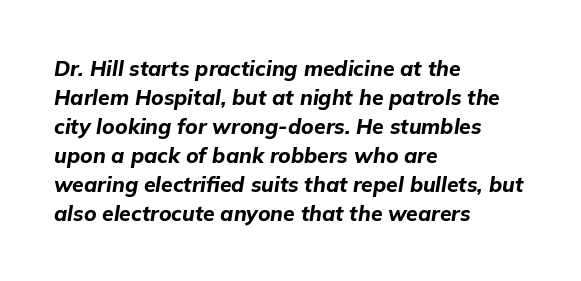
The space directly below the letters is spotless. Each glyph is drawn with heavy, bold strokes. An italicized treatment has been applied to the whole sample. The lines sit at an ordinary, default distance from one another. Letter spacing: default. One-word summary of the alignment: left.
